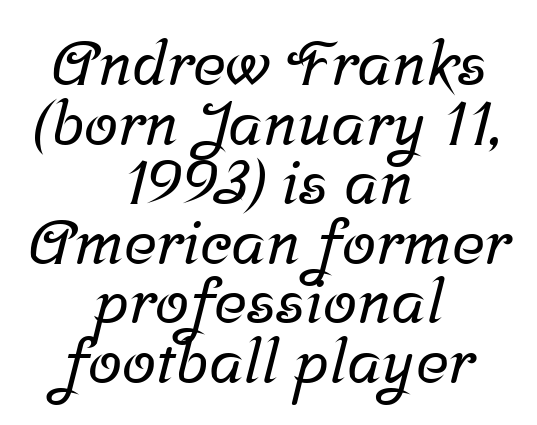
Q: Is the text underlined? A: No.
Q: How is the paragraph aligned? A: Centered.
Q: Is the spacing between letters normal or unusually wide? A: Normal.
Q: Is the spacing between lines tight, normal or loose? A: Tight.
Q: Width (condensed, normal, or wide)? A: Normal.
Q: Stroke contrast? A: Low.
Q: x-height? A: Medium.
Q: Monospaced? A: No.
